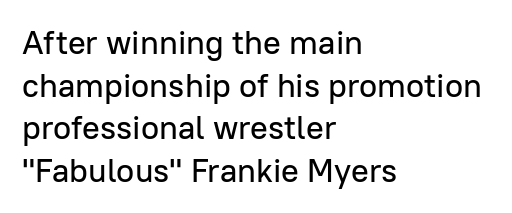
A typesetter would mark this as roman, not italic. Here the glyphs are tracked normally, forming tight word shapes. Each letter's strokes conclude bluntly, with no projecting serifs. The space between consecutive lines is moderate. A student would call this left alignment; a typographer would say flush left, rag right.
